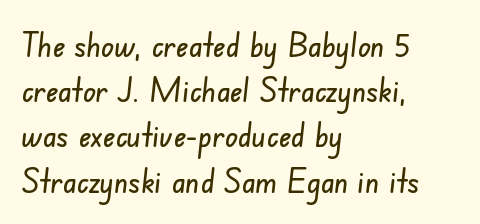
The image shows 34 px condensed sans-serif type; set left-aligned, normal line spacing (1.33x), normal letter spacing, not underlined; low stroke contrast and a small x-height.
